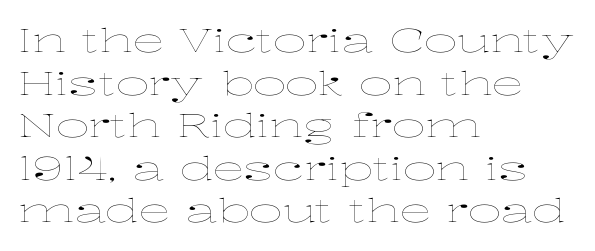
The passage shown is not underscored anywhere. The lines sit at an ordinary, default distance from one another. Tall strokes in this sample are plumb rather than angled. The cut favours lightness, reaching ordinary text weight at its darkest. The typesetter chose a ragged-right arrangement here. This sample has the flowing, uneven cadence of proportional lettering.
